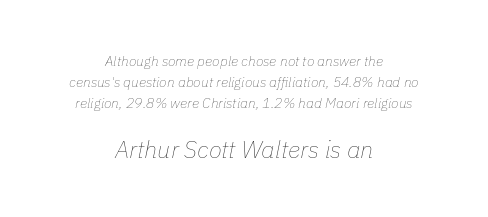
Q: Is the text bold? A: No.
Q: Is the text italic (slanted)? A: Yes, it leans right by about 11 degrees.
Q: Is the text underlined? A: No.
Q: How is the paragraph aligned? A: Centered.
Q: Is the spacing between letters normal or unusually wide? A: Normal.
Q: Is the spacing between lines tight, normal or loose? A: Normal.
Q: Which block of text is set in a larger size, the first (top) or the second (bottom)? A: The second (bottom) one.
